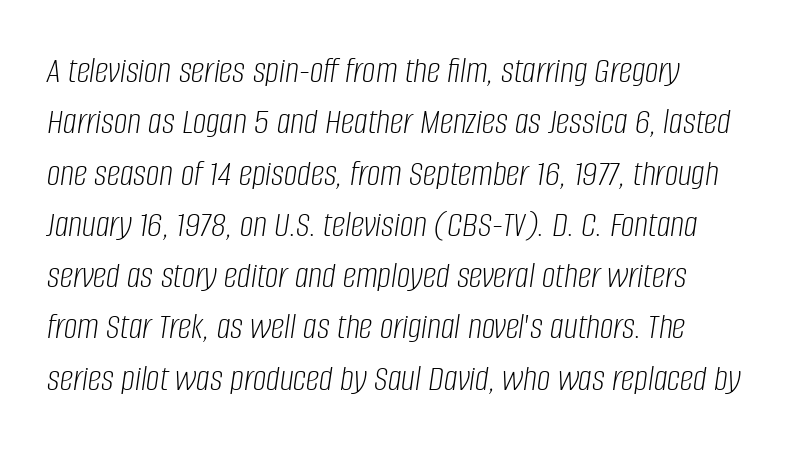
{"italic": "yes", "lean": "right", "slant_degrees": 8, "bold": "no", "weight": "light", "width": "condensed", "stroke_contrast": "low", "x_height": "large", "monospaced": "no", "underline": "no", "line_spacing": "normal", "line_spacing_ratio": 1.35, "letter_spacing": "normal", "letter_spacing_em": 0.0, "glyph_px": 38}
